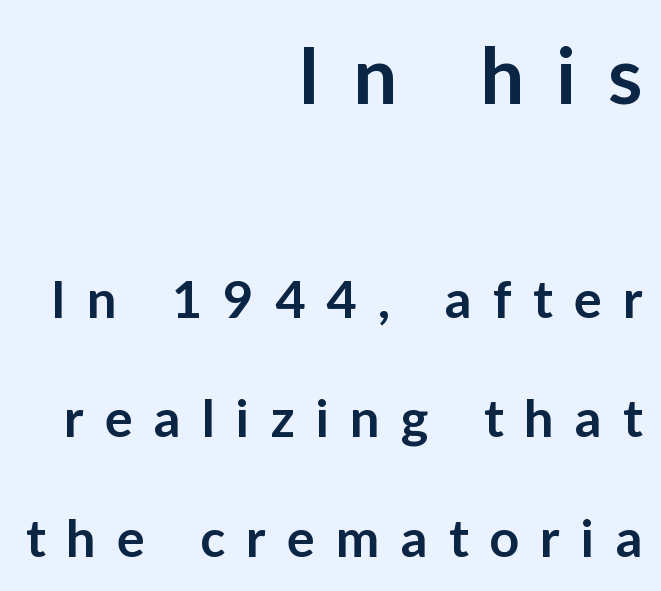
Q: Is the text bold? A: Semi-bold.
Q: Is the text italic (slanted)? A: No, it is upright.
Q: Is the typeface a serif or a sans-serif typeface? A: Sans-serif.
Q: Is the text underlined? A: No.
Q: How is the paragraph aligned? A: Right-aligned.
Q: Is the spacing between letters normal or unusually wide? A: Unusually wide.
Q: Is the spacing between lines tight, normal or loose? A: Loose.
Q: Which block of text is set in a larger size, the first (top) or the second (bottom)? A: The first (top) one.
Q: Width (condensed, normal, or wide)? A: Normal.
Q: Stroke contrast? A: Low.
Q: x-height? A: Medium.
Q: Monospaced? A: No.
